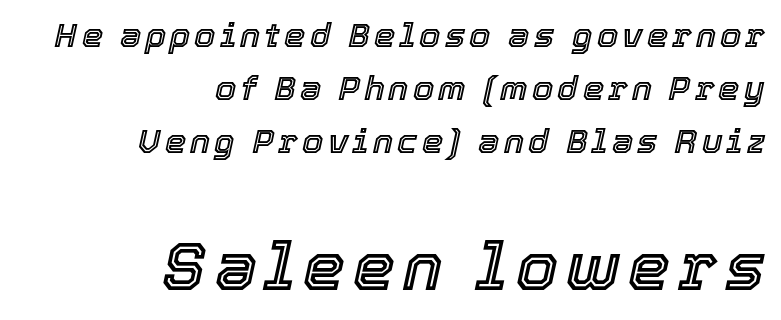
{"italic": "yes", "lean": "right", "slant_degrees": 12, "width": "normal", "x_height": "medium", "monospaced": "no", "underline": "no", "align": "right", "line_spacing": "normal", "line_spacing_ratio": 1.56, "larger_block": "second", "size_ratio": 1.97, "glyph_px": 67}
